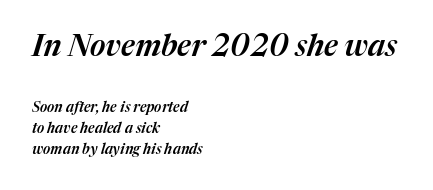
{"italic": "yes", "lean": "right", "slant_degrees": 17, "width": "normal", "stroke_contrast": "medium", "x_height": "medium", "monospaced": "no", "underline": "no", "align": "left", "line_spacing": "normal", "line_spacing_ratio": 1.5, "letter_spacing": "normal", "letter_spacing_em": 0.0, "larger_block": "first", "size_ratio": 2.14, "glyph_px": 30}
